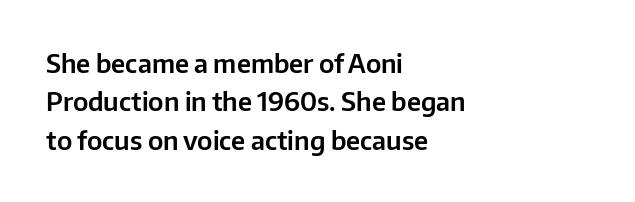
The image shows 26 px text type, upright; set left-aligned, normal line spacing (1.48x), normal letter spacing, not underlined.
